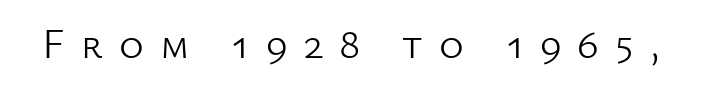
{"serif": "no", "italic": "no", "bold": "no", "weight": "light", "width": "normal", "stroke_contrast": "low", "x_height": "medium", "monospaced": "no", "underline": "no", "letter_spacing": "wide", "letter_spacing_em": 0.38, "glyph_px": 42}
